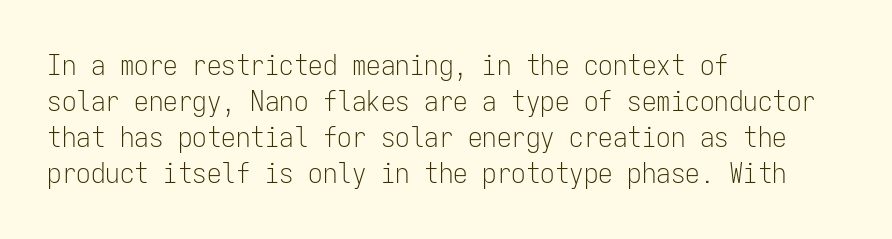
Q: Is the text bold? A: No.
Q: Is the text italic (slanted)? A: No, it is upright.
Q: Is the typeface a serif or a sans-serif typeface? A: Sans-serif.
Q: Is the text underlined? A: No.
Q: How is the paragraph aligned? A: Left-aligned.
Q: Is the spacing between letters normal or unusually wide? A: Normal.
Q: Width (condensed, normal, or wide)? A: Condensed.
Q: Stroke contrast? A: Low.
Q: x-height? A: Medium.
Q: Monospaced? A: Yes.
